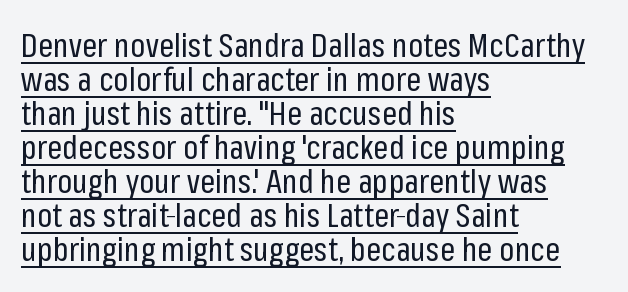
{"serif": "no", "italic": "no", "bold": "no", "weight": "regular", "width": "condensed", "stroke_contrast": "low", "x_height": "medium", "monospaced": "no", "underline": "yes", "align": "left", "line_spacing": "tight", "line_spacing_ratio": 1.03, "letter_spacing": "normal", "letter_spacing_em": 0.0, "glyph_px": 33}
